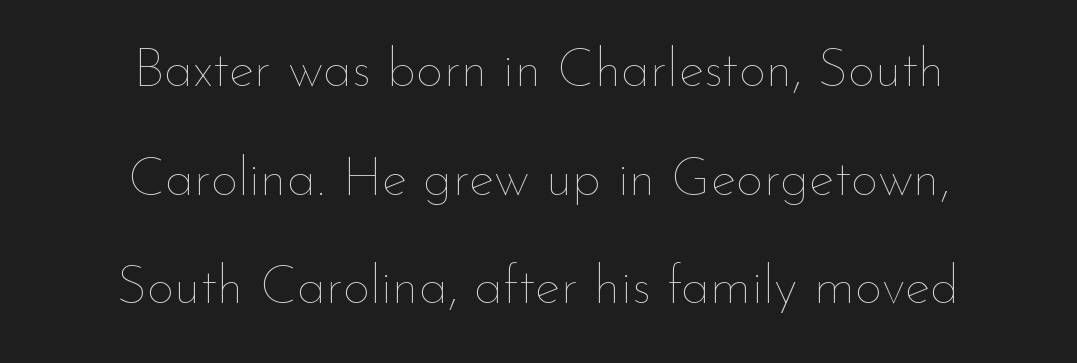
Do the characters align in a grid? No, the font is proportional. The letterforms sit at book weight or below. In terms of posture, this sample is upright. Lines of text with bare space underneath. The paragraph shown floats in the horizontal middle.
